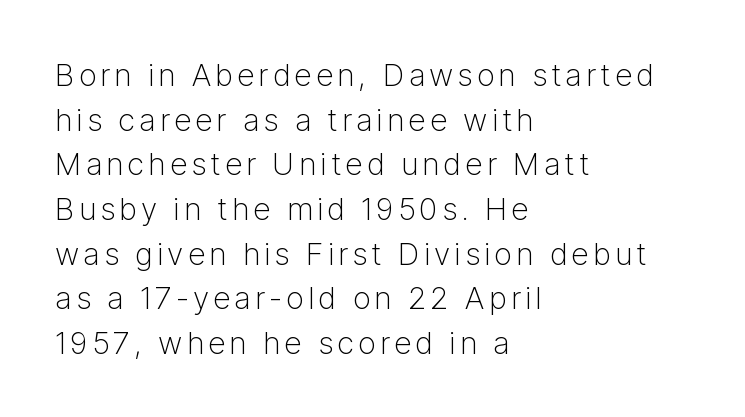
Q: Is the text bold? A: No.
Q: Is the text italic (slanted)? A: No, it is upright.
Q: Is the typeface a serif or a sans-serif typeface? A: Sans-serif.
Q: Is the text underlined? A: No.
Q: How is the paragraph aligned? A: Left-aligned.
Q: Is the spacing between lines tight, normal or loose? A: Normal.
Q: Width (condensed, normal, or wide)? A: Normal.
Q: Stroke contrast? A: Low.
Q: x-height? A: Medium.
Q: Monospaced? A: No.
